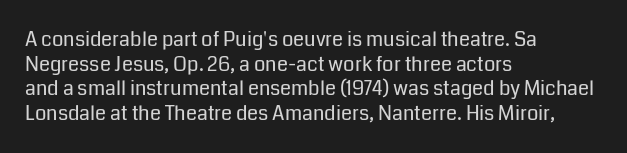
Casual observation: everything's shoved over to the left. This is not heavy type; no bold has been used. Italic? Not at all — the glyphs are vertical. The space beneath each line is pristine and unruled. No extra tracking has been applied to these lines.
